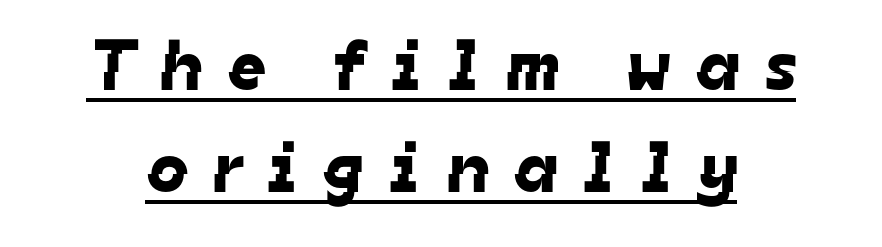
The image shows 72 px sans-serif type; set normal line spacing (1.42x), unusually wide letter spacing (+0.35 em), underlined; low stroke contrast and a medium x-height.
